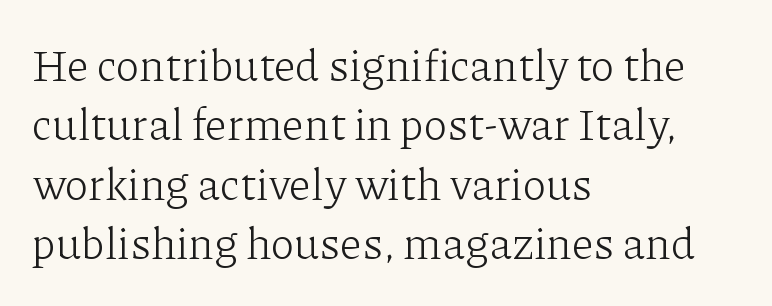
{"serif": "yes", "italic": "no", "bold": "no", "weight": "light", "width": "normal", "stroke_contrast": "low", "x_height": "medium", "monospaced": "no", "underline": "no", "align": "left", "line_spacing": "normal", "line_spacing_ratio": 1.35, "letter_spacing": "normal", "letter_spacing_em": 0.0, "glyph_px": 44}
